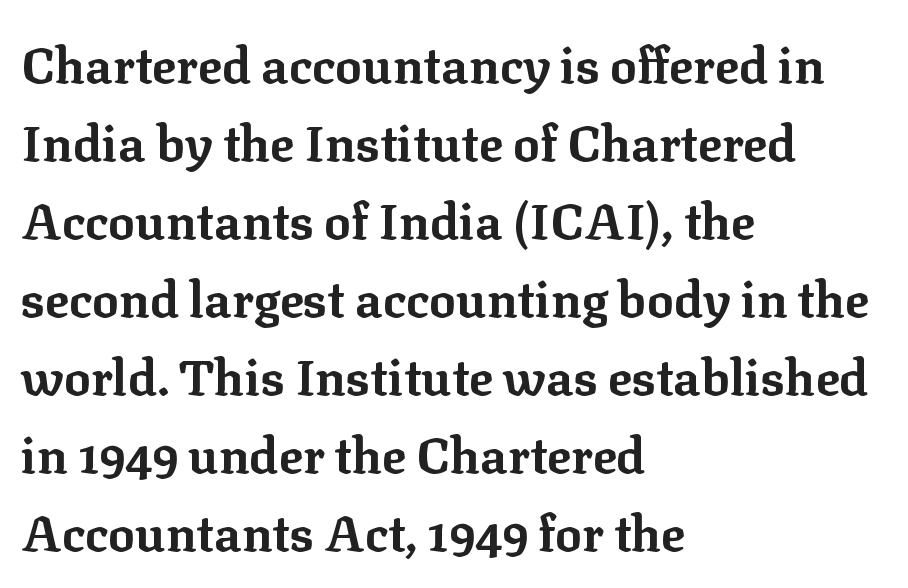
Typographically, this falls in the serif category. Thick stems and heavy bowls — unmistakably bold. Rows of type keep a routine distance in the vertical direction. Quick note: underline off.
